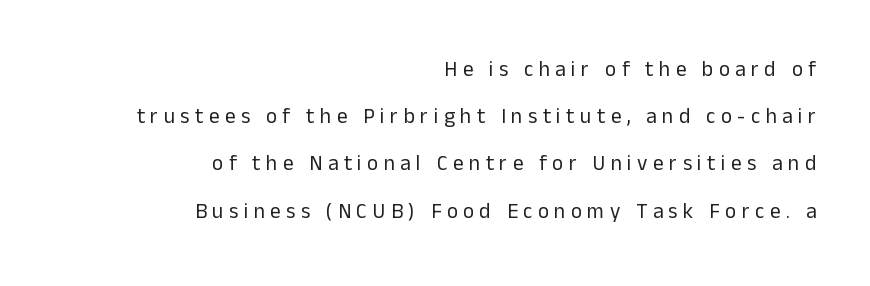
{"italic": "no", "bold": "no", "underline": "no", "align": "right", "line_spacing": "loose", "line_spacing_ratio": 2.25, "letter_spacing": "wide", "letter_spacing_em": 0.26, "glyph_px": 21}
